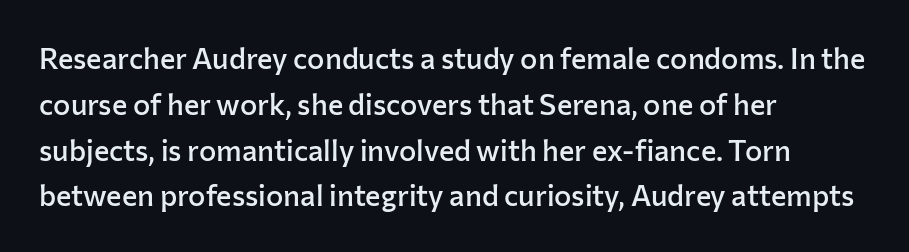
Each letter's strokes conclude bluntly, with no projecting serifs. The ragged edge is on the right, which tells us the setting is flush left. Each letter keeps its own natural width here, so spacing adapts to shape. The letters stand straight up with perfectly vertical stems. Quick note: interline space is typical.
